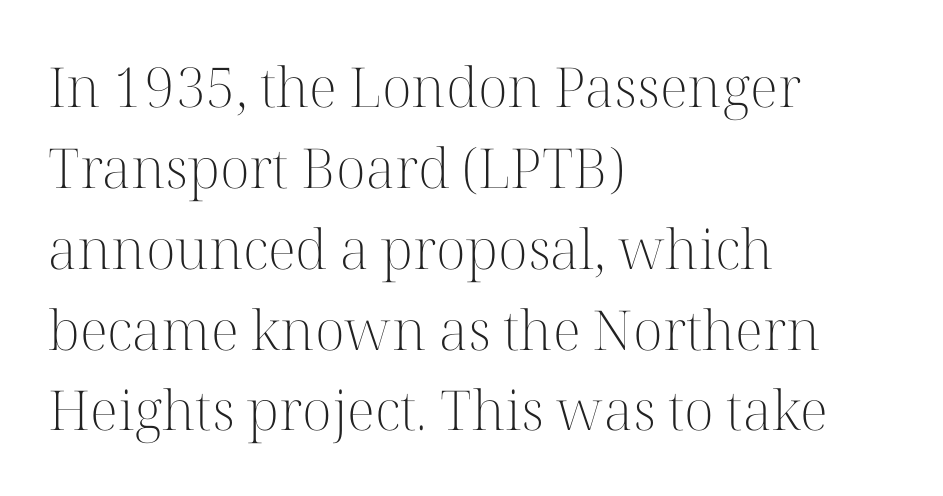
{"serif": "yes", "italic": "no", "bold": "no", "weight": "light", "width": "normal", "stroke_contrast": "high", "x_height": "medium", "monospaced": "no", "underline": "no", "align": "left", "line_spacing": "normal", "line_spacing_ratio": 1.47, "letter_spacing": "normal", "letter_spacing_em": 0.0, "glyph_px": 55}
